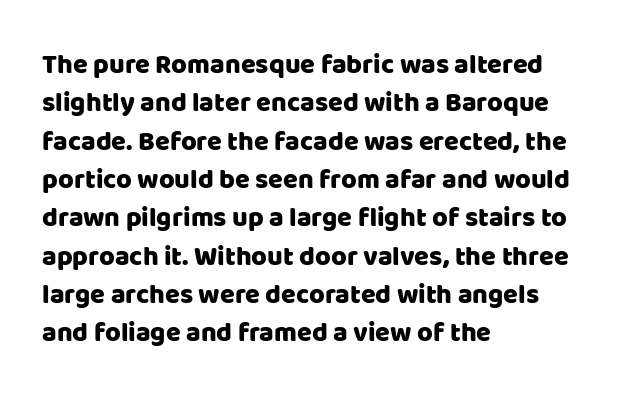
Compared with typical paragraphs, the rows here are spaced about the same. Posture: straight, roman, zero tilt. Inter-character spacing is left at the font's built-in metrics. The space beneath each line is pristine and unruled. The compositor pushed each line to the left boundary.
